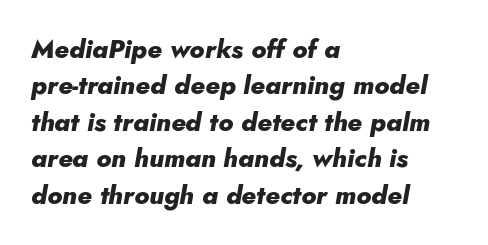
Does the copy run flush right? No — it runs flush left. Slanted lettering throughout. Descenders are the only things crossing below the line. Compared with an ordinary text face, these strokes are far heavier — a full bold.
